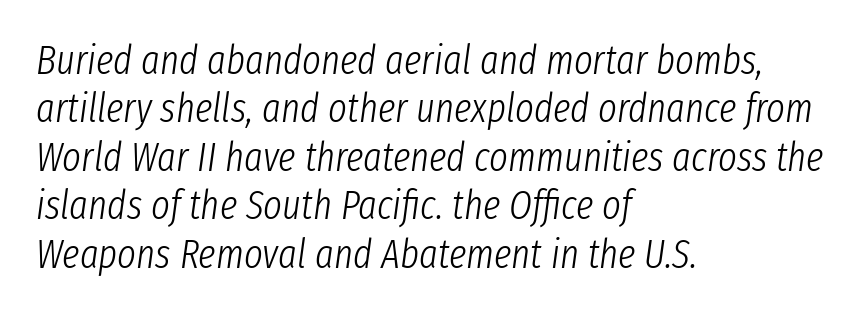
The letters sit at their default tracking, neither squeezed nor spread. Slanted lettering throughout. The face used here is proportionally spaced, like ordinary book or web type. Weight: not bold — regular or lighter. Descenders hang freely into open space. Where is the straight margin? On the left.
